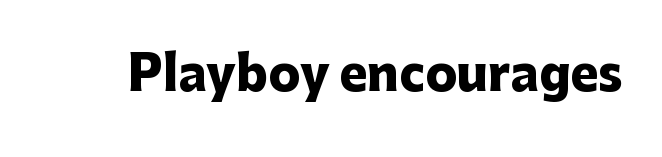
The image shows 47 px heavy sans-serif type, upright; set normal letter spacing, not underlined; low stroke contrast and a medium x-height.
